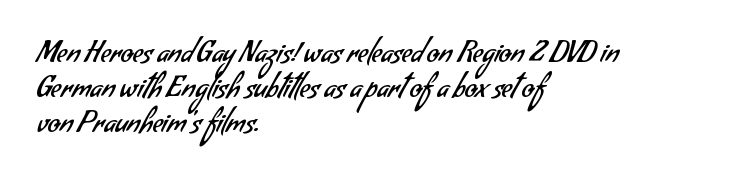
Vertical spacing — default. The space directly below the letters is spotless. Each letter keeps its own natural width here, so spacing adapts to shape. Does extra space separate the letters? No, they use regular spacing.
